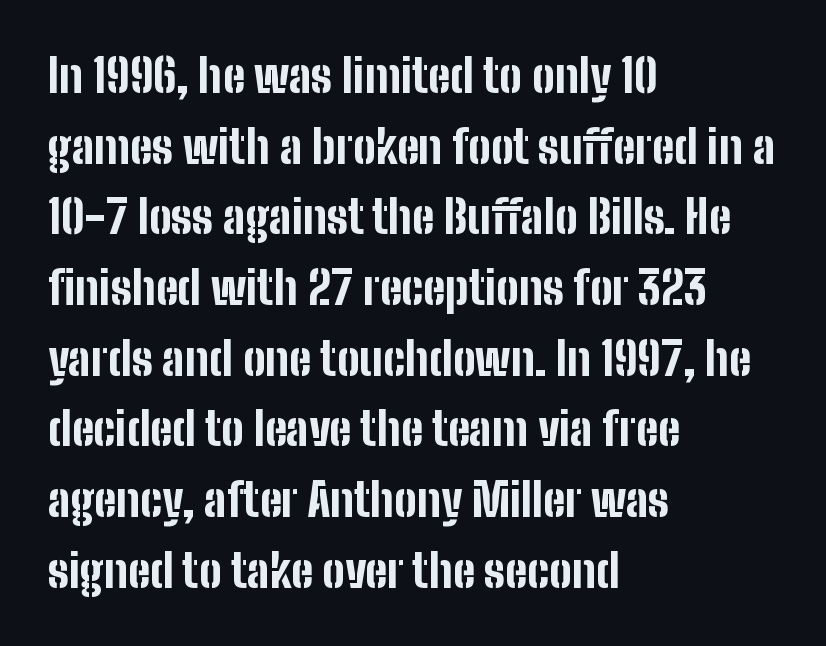
Each line starts at the same left margin while the right side varies. Each letter keeps its own natural width here, so spacing adapts to shape. Does extra space separate the letters? No, they use regular spacing. The rows are spaced the way most documents space them. Every character sits straight up, as roman type does. The foot of each line stays bare and open.
